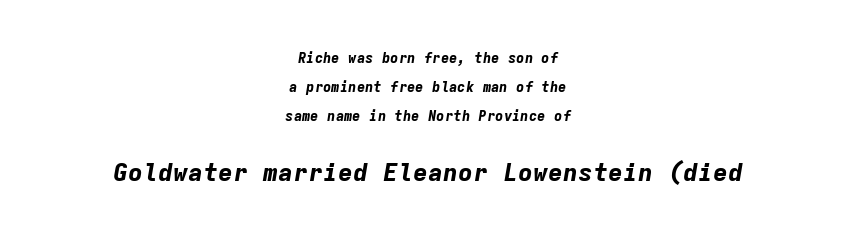
The image shows 25 px bold type, italic (leaning right); set centered, loose line spacing (2.08x), normal letter spacing, not underlined; the second (bottom) block is 1.79x larger.
